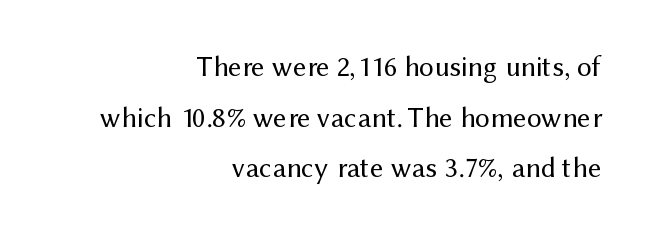
The image shows 29 px regular-weight sans-serif type, upright; set right-aligned, line spacing 1.75x, normal letter spacing, not underlined; medium stroke contrast and a medium x-height.
